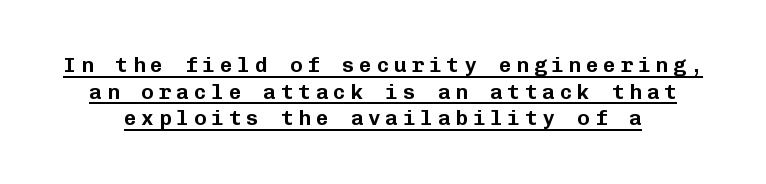
{"italic": "no", "underline": "yes", "line_spacing": "normal", "line_spacing_ratio": 1.27, "letter_spacing": "wide", "letter_spacing_em": 0.23, "glyph_px": 21}
